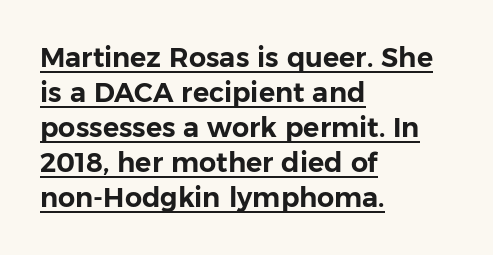
The image shows 27 px text type, upright; set left-aligned, normal line spacing (1.3x), normal letter spacing, underlined.
